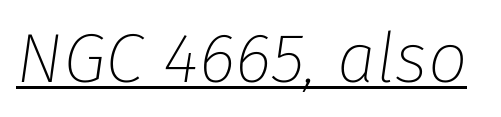
{"italic": "yes", "lean": "right", "slant_degrees": 8, "bold": "no", "weight": "thin", "width": "normal", "stroke_contrast": "low", "x_height": "medium", "monospaced": "no", "underline": "yes", "letter_spacing": "normal", "letter_spacing_em": 0.0, "glyph_px": 70}
